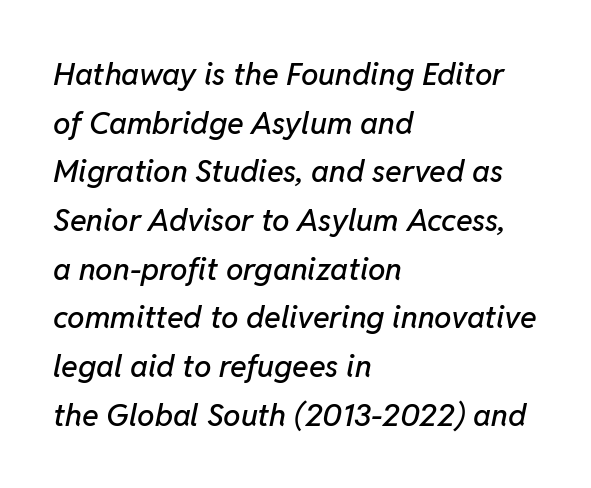
Q: Is the text italic (slanted)? A: Yes, it leans right by about 11 degrees.
Q: Is the text underlined? A: No.
Q: How is the paragraph aligned? A: Left-aligned.
Q: Is the spacing between letters normal or unusually wide? A: Normal.
Q: Is the spacing between lines tight, normal or loose? A: Normal.
Q: Width (condensed, normal, or wide)? A: Normal.
Q: Stroke contrast? A: Low.
Q: x-height? A: Medium.
Q: Monospaced? A: No.
